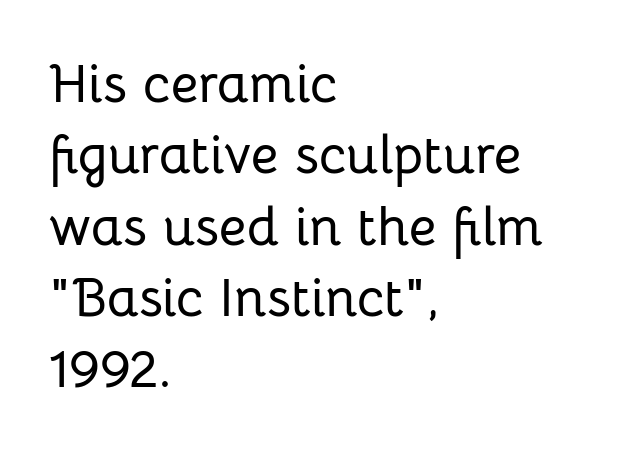
{"serif": "no", "italic": "no", "width": "normal", "stroke_contrast": "low", "x_height": "medium", "monospaced": "no", "underline": "no", "align": "left", "line_spacing": "normal", "line_spacing_ratio": 1.32, "letter_spacing": "normal", "letter_spacing_em": 0.0, "glyph_px": 54}
